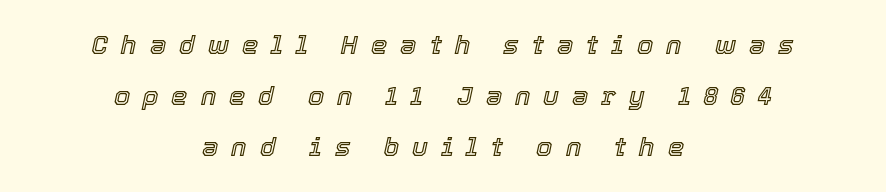
The image shows 26 px text type, italic (leaning right); set centered, loose line spacing (1.96x), unusually wide letter spacing (+0.5 em), not underlined.
